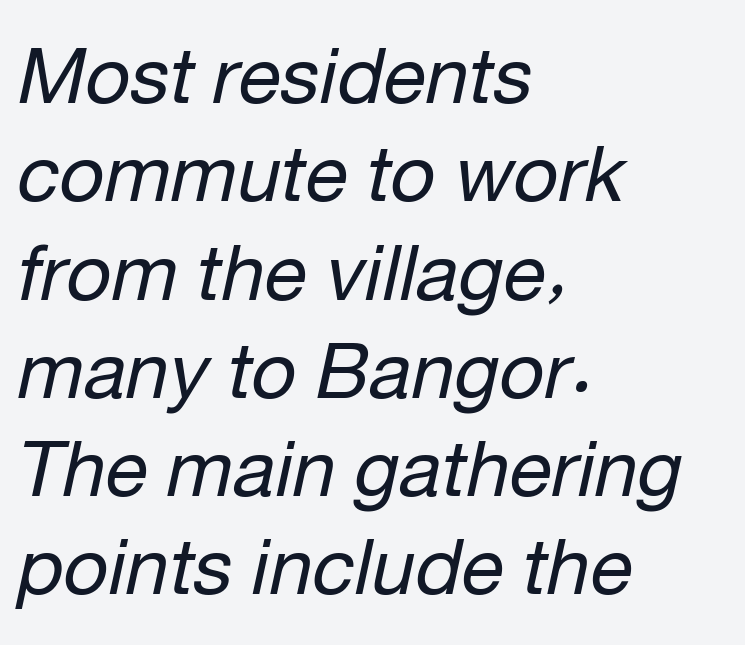
The image shows 78 px regular-weight type, italic (leaning right); set left-aligned, normal line spacing (1.26x), normal letter spacing, not underlined; low stroke contrast and a medium x-height.
